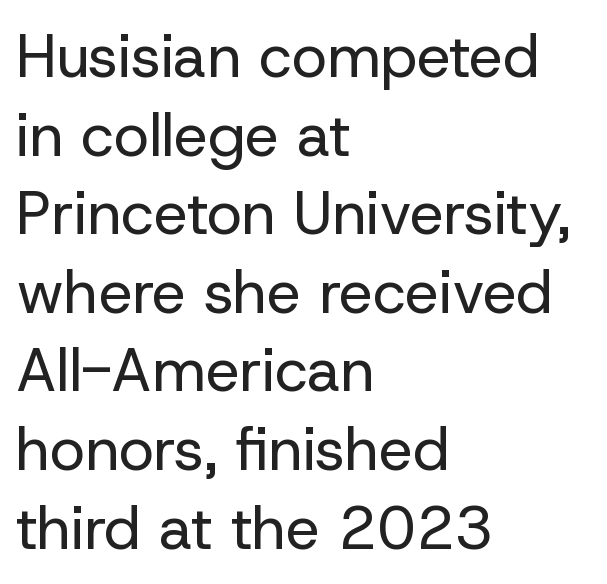
The image shows 60 px regular-weight sans-serif type, upright; set left-aligned, normal line spacing (1.31x), normal letter spacing, not underlined; low stroke contrast and a medium x-height.
